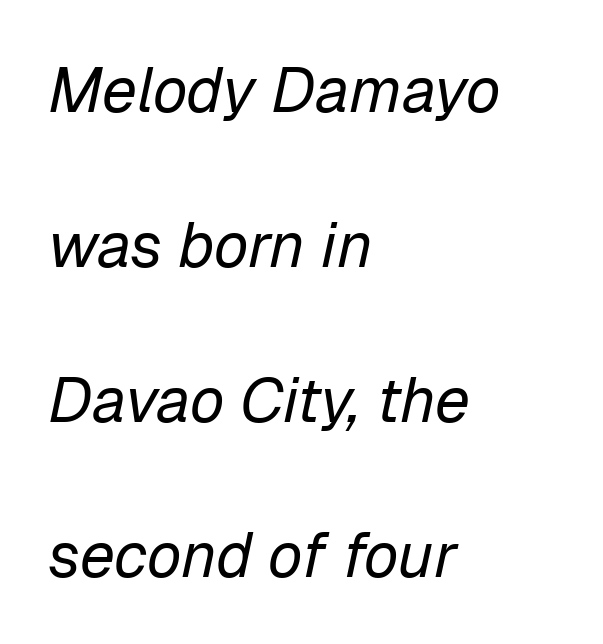
The passage shown stacks its lines with a broad gap. A typesetter would call this proportional, since set widths differ per character. Compared with typical body copy, the letter spacing here is the same. Horizontally, the lines are justified to the leading edge only.
